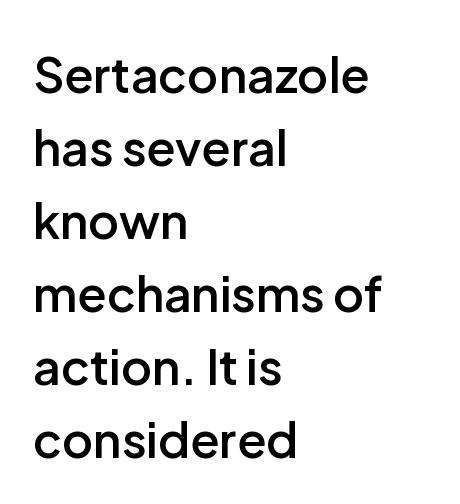
The image shows 48 px semibold sans-serif type, upright; set left-aligned, normal line spacing (1.52x), normal letter spacing, not underlined; low stroke contrast and a medium x-height.
